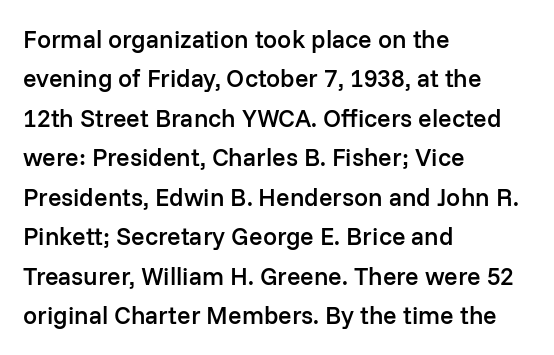
Underlining? Definitely not there. This sample uses plain, unmodified letter spacing. Is there any slant? The stems are plumb. A classic flush-left, rag-right setting is used for this passage.
